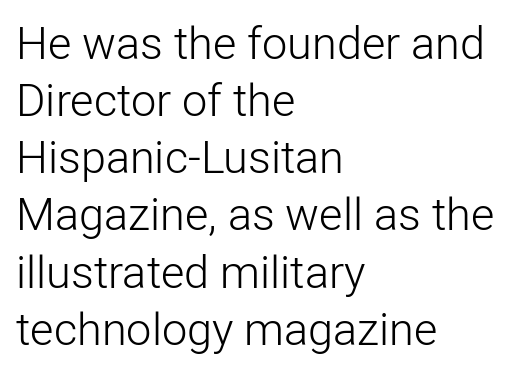
The image shows 45 px light sans-serif type, upright; set left-aligned, normal line spacing (1.27x), normal letter spacing, not underlined; low stroke contrast and a medium x-height.
